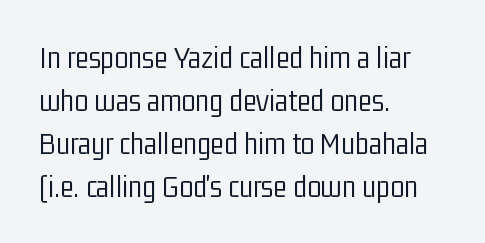
The image shows 32 px light, condensed sans-serif type, upright; set left-aligned, normal line spacing (1.34x), normal letter spacing, not underlined; low stroke contrast and a medium x-height.
